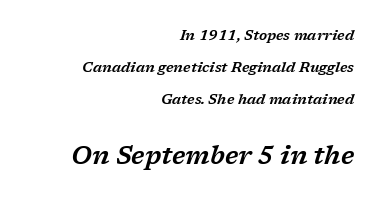
Q: Is the text italic (slanted)? A: Yes, it leans right by about 17 degrees.
Q: Is the text underlined? A: No.
Q: How is the paragraph aligned? A: Right-aligned.
Q: Is the spacing between letters normal or unusually wide? A: Normal.
Q: Is the spacing between lines tight, normal or loose? A: Loose.
Q: Which block of text is set in a larger size, the first (top) or the second (bottom)? A: The second (bottom) one.
